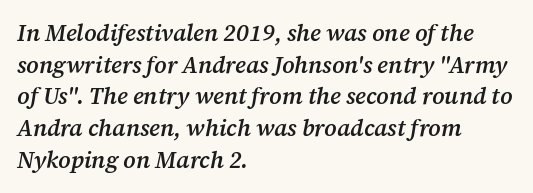
The text carries the slant typical of an italic or oblique font. Honestly, the row spacing looks completely unremarkable. Layout note: lines flush left. Its strokes are somewhat broadened, the hallmark of semibold type.
